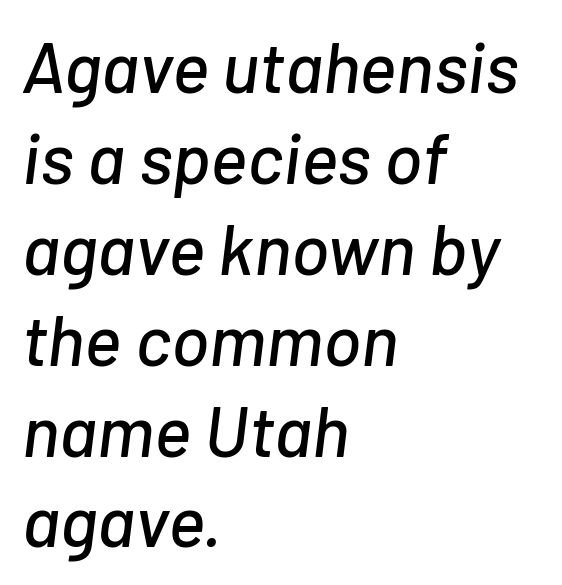
The image shows 71 px text type, italic (leaning right); set left-aligned, normal line spacing (1.28x), normal letter spacing, not underlined; low stroke contrast and a medium x-height.
